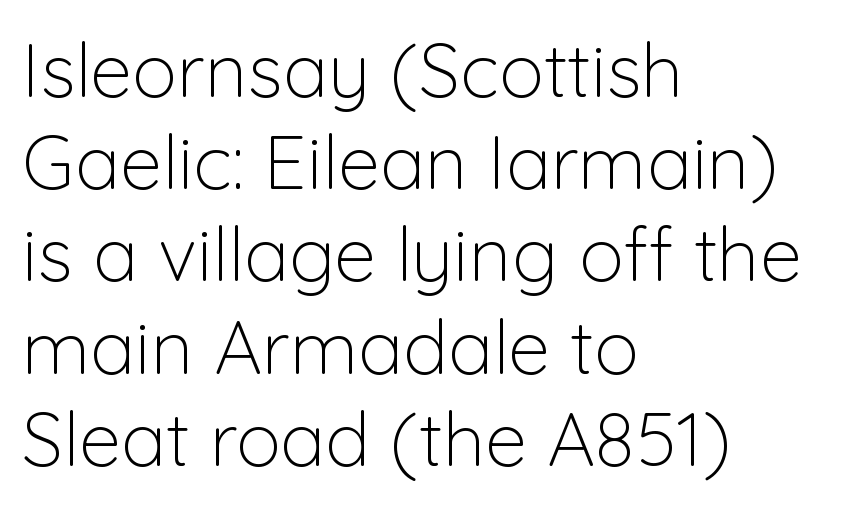
The image shows 75 px light sans-serif type, upright; set left-aligned, line spacing 1.23x, normal letter spacing, not underlined; low stroke contrast and a medium x-height.
